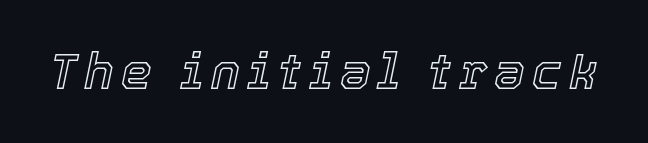
{"italic": "yes", "lean": "right", "slant_degrees": 12, "width": "normal", "x_height": "medium", "monospaced": "no", "underline": "no", "glyph_px": 49}
